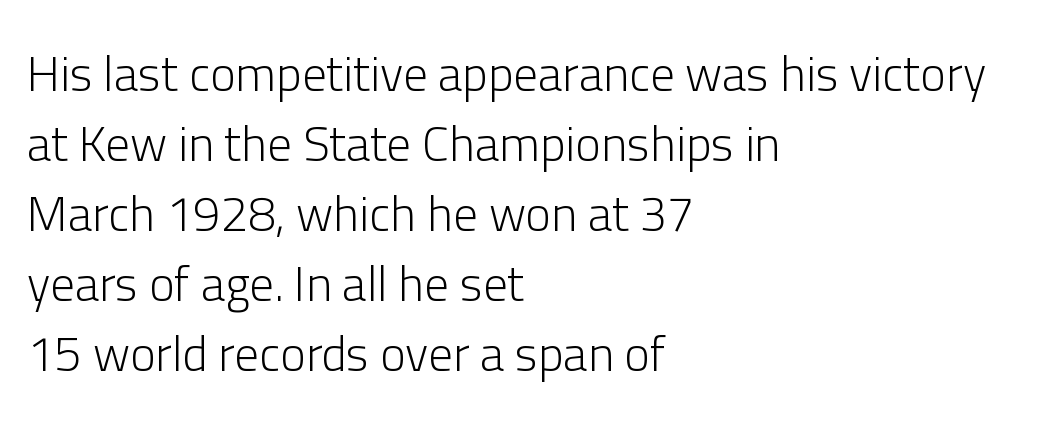
Q: Is the text bold? A: No.
Q: Is the text italic (slanted)? A: No, it is upright.
Q: Is the typeface a serif or a sans-serif typeface? A: Sans-serif.
Q: Is the text underlined? A: No.
Q: How is the paragraph aligned? A: Left-aligned.
Q: Is the spacing between letters normal or unusually wide? A: Normal.
Q: Is the spacing between lines tight, normal or loose? A: Normal.
Q: Width (condensed, normal, or wide)? A: Normal.
Q: Stroke contrast? A: Low.
Q: x-height? A: Medium.
Q: Monospaced? A: No.
